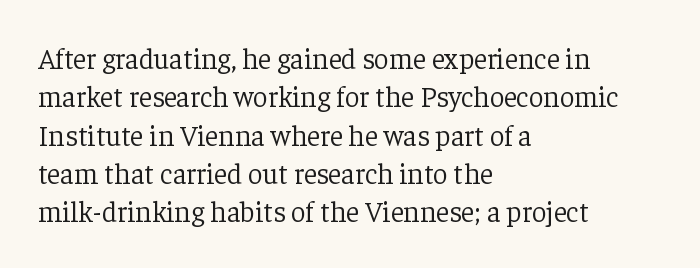
A student would call this left alignment; a typographer would say flush left, rag right. The gap between lines stays unmarked. The tracking reads as untouched default to a designer's eye. Posture: upright roman. A serif font was chosen for this passage.
